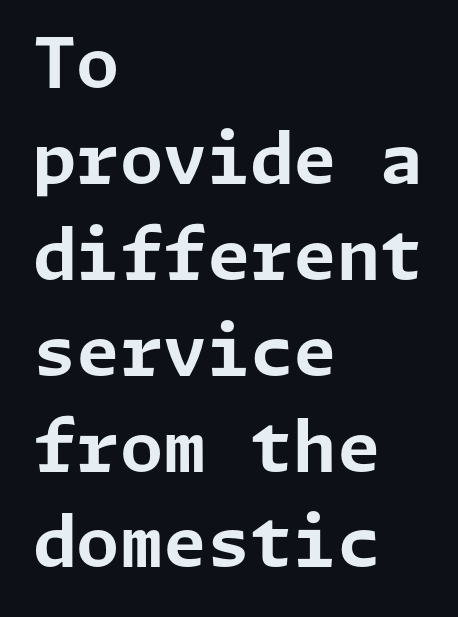
Is there any slant? The stems are plumb. Observe the ordinary spacing: letters are neighbours, not strangers. The strip under each line holds only bare page. Heavy, bold letterforms. The ragged edge is on the right, which tells us the setting is flush left.
